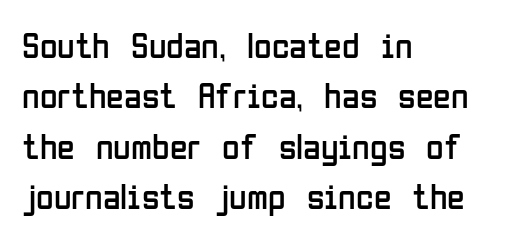
Q: Is the text bold? A: No.
Q: Is the text italic (slanted)? A: No, it is upright.
Q: Is the typeface a serif or a sans-serif typeface? A: Sans-serif.
Q: Is the text underlined? A: No.
Q: How is the paragraph aligned? A: Left-aligned.
Q: Is the spacing between letters normal or unusually wide? A: Normal.
Q: Is the spacing between lines tight, normal or loose? A: Normal.
Q: Width (condensed, normal, or wide)? A: Condensed.
Q: Stroke contrast? A: Low.
Q: x-height? A: Medium.
Q: Monospaced? A: No.
